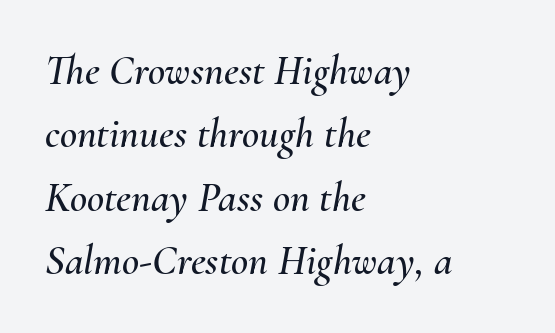
The image shows 42 px text type, italic (leaning right); set left-aligned, normal line spacing (1.51x), normal letter spacing, not underlined; medium stroke contrast and a small x-height.
